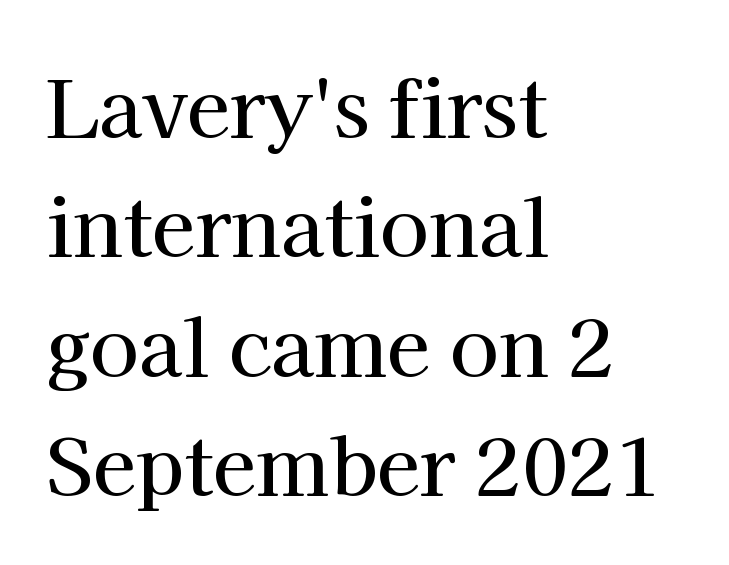
Stroke terminals: seriffed. This sample uses an upright cut, with every glyph sitting square on the baseline. The zone under the glyphs is completely vacant. Proportional: the letters do not fall into vertical columns. Leading matches the norm, producing a regular column.
